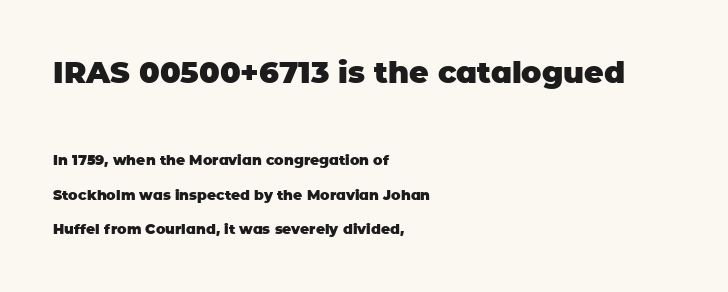
Q: Is the text bold? A: Yes.
Q: Is the text italic (slanted)? A: No, it is upright.
Q: Is the typeface a serif or a sans-serif typeface? A: Sans-serif.
Q: Is the text underlined? A: No.
Q: How is the paragraph aligned? A: Left-aligned.
Q: Is the spacing between letters normal or unusually wide? A: Normal.
Q: Is the spacing between lines tight, normal or loose? A: Loose.
Q: Which block of text is set in a larger size, the first (top) or the second (bottom)? A: The first (top) one.
Q: Width (condensed, normal, or wide)? A: Normal.
Q: Stroke contrast? A: Low.
Q: x-height? A: Large.
Q: Monospaced? A: No.
